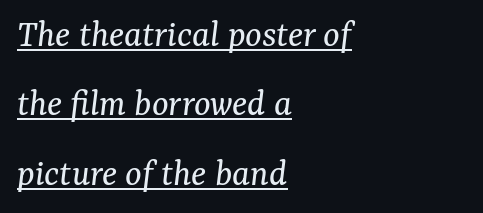
Think of a printed novel: that variable character pitch is what you see here. A student would call this left alignment; a typographer would say flush left, rag right. Does the type have serifs? Yes, each stem ends in a small foot. This sample uses an oblique cut, with every glyph tilted off the vertical. Spacing between characters is what you'd get straight out of the box. Descenders here cross a horizontal rule under the line.
